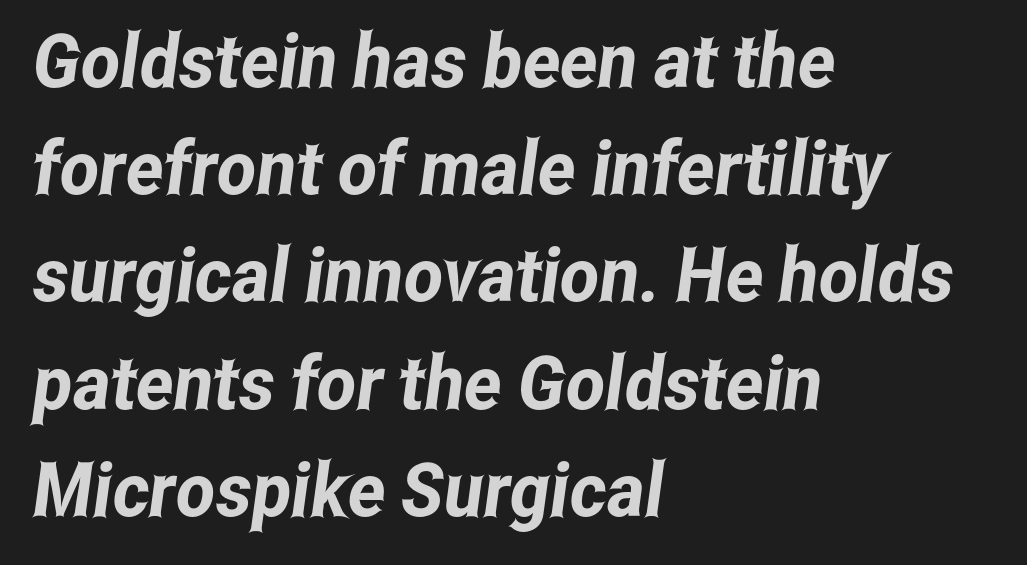
{"serif": "no", "width": "condensed", "stroke_contrast": "low", "x_height": "medium", "monospaced": "no", "underline": "no", "align": "left", "line_spacing": "normal", "line_spacing_ratio": 1.43, "letter_spacing": "normal", "letter_spacing_em": 0.0, "glyph_px": 75}
